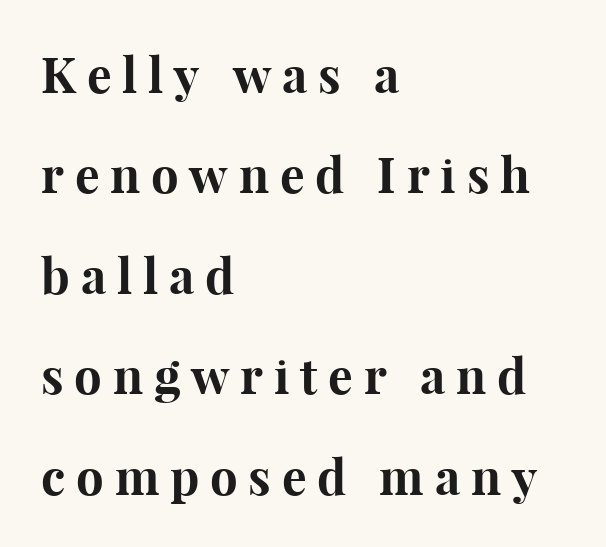
It's the straight-up-and-down kind of type. The characters look thick and weighty, a clear bold. What stands out about the letter spacing? Its width — letters are far apart. The passage shown is not underscored anywhere.
